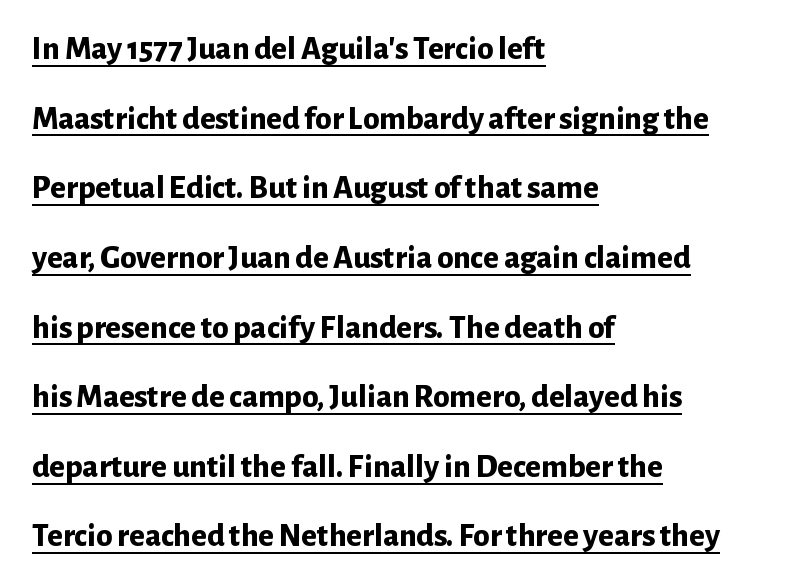
{"serif": "no", "italic": "no", "bold": "yes", "weight": "bold", "width": "normal", "stroke_contrast": "low", "x_height": "medium", "monospaced": "no", "underline": "yes", "align": "left", "line_spacing": "loose", "line_spacing_ratio": 2.11, "letter_spacing": "normal", "letter_spacing_em": 0.0, "glyph_px": 33}
